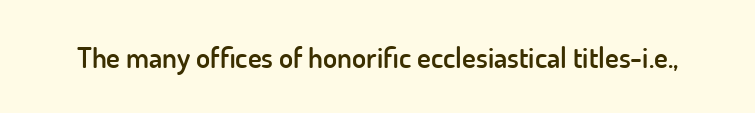
Q: Is the text bold? A: Semi-bold.
Q: Is the text italic (slanted)? A: No, it is upright.
Q: Is the typeface a serif or a sans-serif typeface? A: Sans-serif.
Q: Is the text underlined? A: No.
Q: Is the spacing between letters normal or unusually wide? A: Normal.
Q: Width (condensed, normal, or wide)? A: Normal.
Q: Stroke contrast? A: Low.
Q: x-height? A: Small.
Q: Monospaced? A: No.
